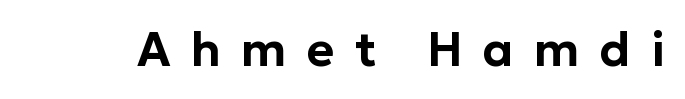
The image shows 47 px sans-serif type, upright; set unusually wide letter spacing (+0.43 em), not underlined; low stroke contrast and a medium x-height.
